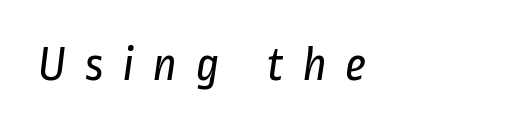
{"serif": "no", "bold": "no", "weight": "regular", "width": "condensed", "stroke_contrast": "low", "x_height": "medium", "monospaced": "no", "underline": "no", "align": "left", "letter_spacing": "wide", "letter_spacing_em": 0.39, "glyph_px": 49}
